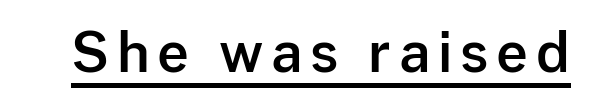
Q: Is the text italic (slanted)? A: No, it is upright.
Q: Is the typeface a serif or a sans-serif typeface? A: Sans-serif.
Q: Is the text underlined? A: Yes.
Q: Width (condensed, normal, or wide)? A: Normal.
Q: Stroke contrast? A: Low.
Q: x-height? A: Medium.
Q: Monospaced? A: No.
